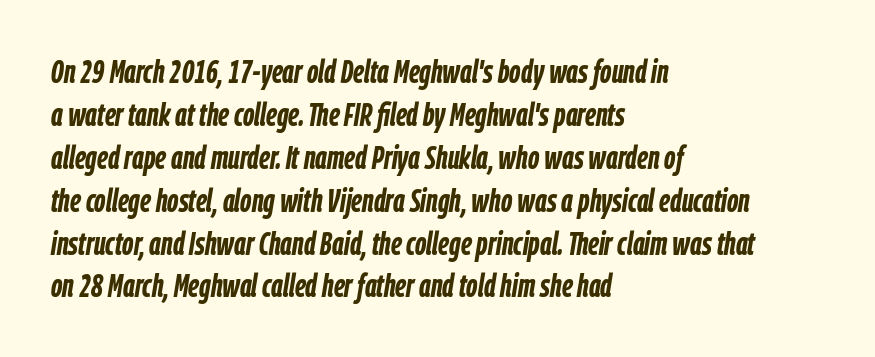
The passage shown is typed in a proportional face where columns would drift. The specimen reads as italic at a glance. The lines sit at an ordinary, default distance from one another. The letterforms sit shoulder to shoulder at normal distance. The typesetting leans heavy: a genuine bold.
